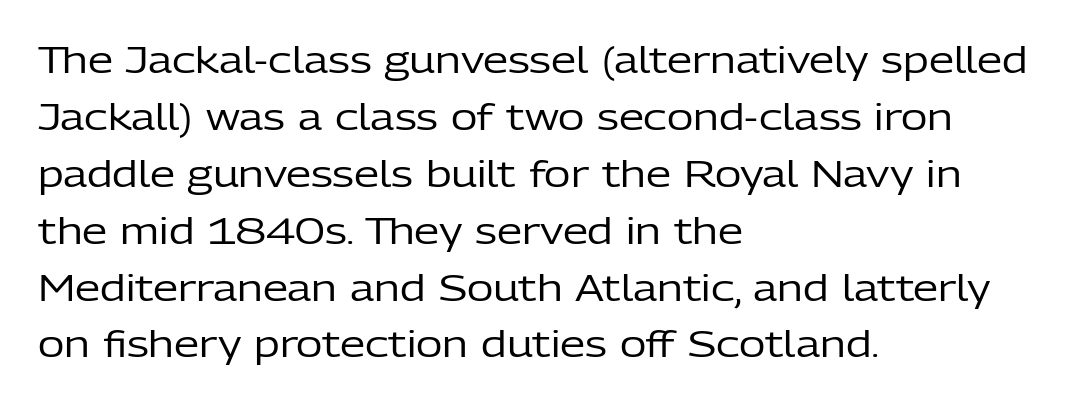
Q: Is the text bold? A: No.
Q: Is the text italic (slanted)? A: No, it is upright.
Q: Is the typeface a serif or a sans-serif typeface? A: Sans-serif.
Q: Is the text underlined? A: No.
Q: How is the paragraph aligned? A: Left-aligned.
Q: Is the spacing between letters normal or unusually wide? A: Normal.
Q: Is the spacing between lines tight, normal or loose? A: Normal.
Q: Width (condensed, normal, or wide)? A: Normal.
Q: Stroke contrast? A: Low.
Q: x-height? A: Medium.
Q: Monospaced? A: No.
